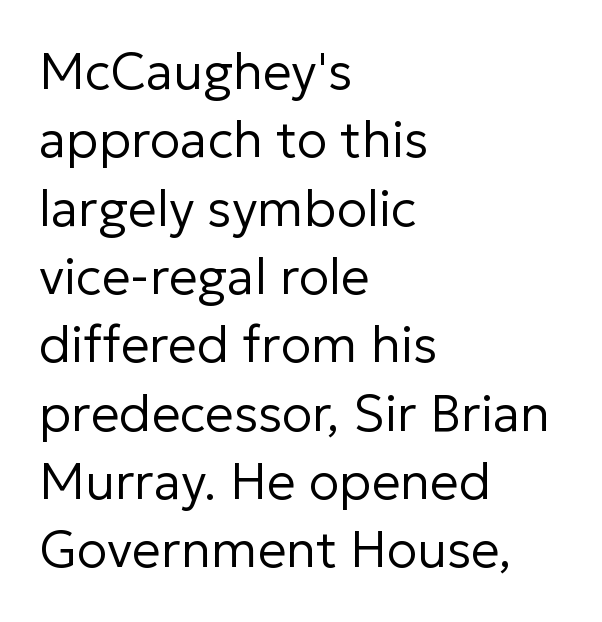
Q: Is the text bold? A: No.
Q: Is the text italic (slanted)? A: No, it is upright.
Q: Is the typeface a serif or a sans-serif typeface? A: Sans-serif.
Q: Is the text underlined? A: No.
Q: How is the paragraph aligned? A: Left-aligned.
Q: Is the spacing between letters normal or unusually wide? A: Normal.
Q: Is the spacing between lines tight, normal or loose? A: Normal.
Q: Width (condensed, normal, or wide)? A: Normal.
Q: Stroke contrast? A: Low.
Q: x-height? A: Medium.
Q: Monospaced? A: No.
